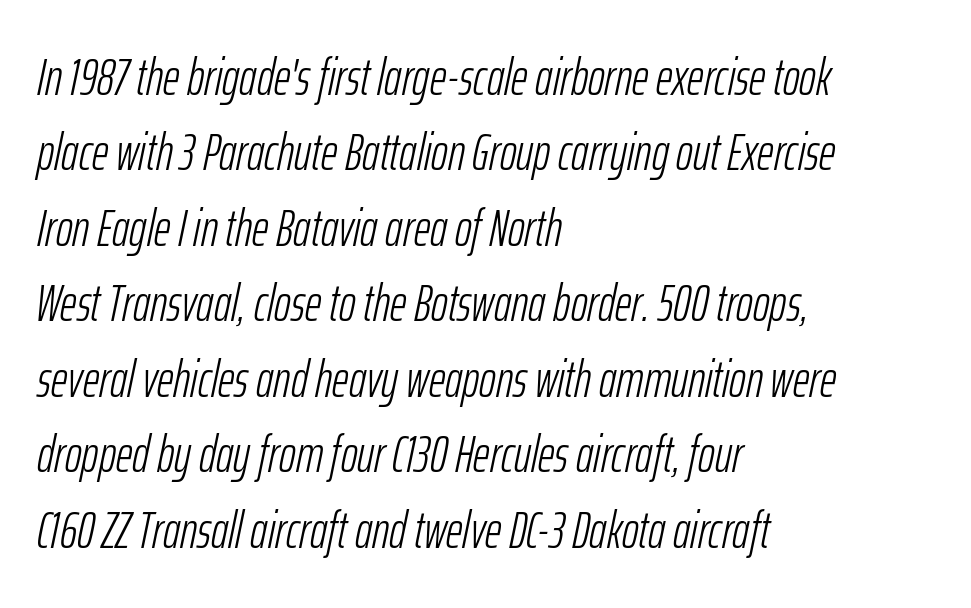
The foot of each line stays bare and open. When letters slant like this, we call the style italic. This is not heavy type; no bold has been used. This rendering uses left alignment, leaving the right contour irregular. Rows of type keep a routine distance in the vertical direction.
